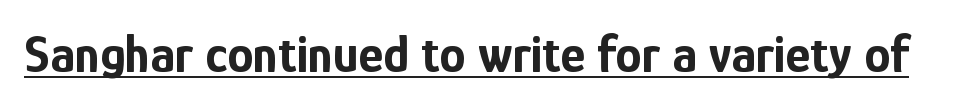
Q: Is the text bold? A: Yes.
Q: Is the text italic (slanted)? A: No, it is upright.
Q: Is the typeface a serif or a sans-serif typeface? A: Sans-serif.
Q: Is the text underlined? A: Yes.
Q: Is the spacing between letters normal or unusually wide? A: Normal.
Q: Width (condensed, normal, or wide)? A: Condensed.
Q: Stroke contrast? A: Low.
Q: x-height? A: Medium.
Q: Monospaced? A: No.
